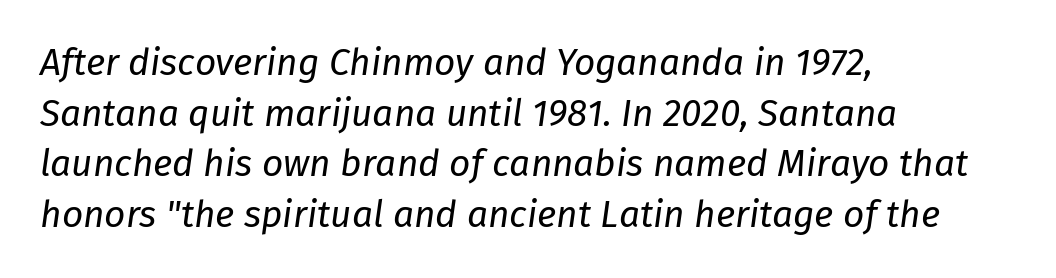
You could not count columns in this text — the font is proportionally spaced. Students, observe: this is what conventionally led text looks like. Tracking here is standard; glyphs follow each other at the usual distance. Each row of text sits above clean, open space. Is the stroke heavy? The answer is a plain regular-or-lighter.
